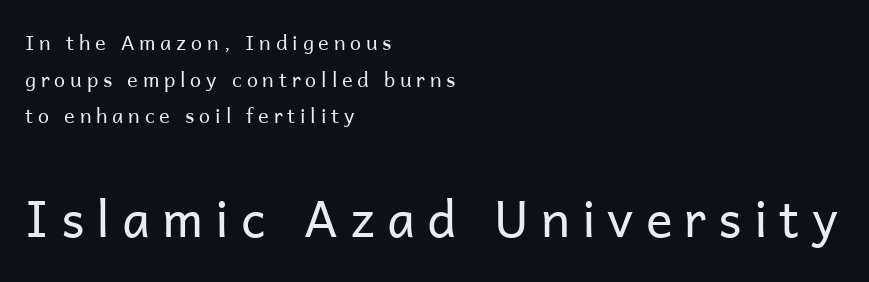
The image shows 50 px regular-weight sans-serif type, upright; set left-aligned, line spacing 1.83x, unusually wide letter spacing (+0.24 em), not underlined; the second (bottom) block is 2.5x larger; low stroke contrast and a medium x-height.
